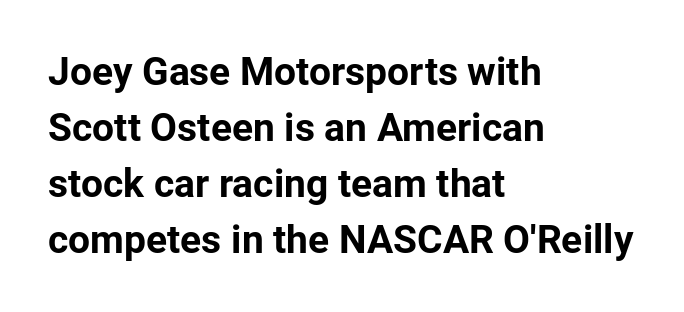
The image shows 39 px bold sans-serif type, upright; set left-aligned, normal line spacing (1.44x), normal letter spacing, not underlined; low stroke contrast and a medium x-height.
